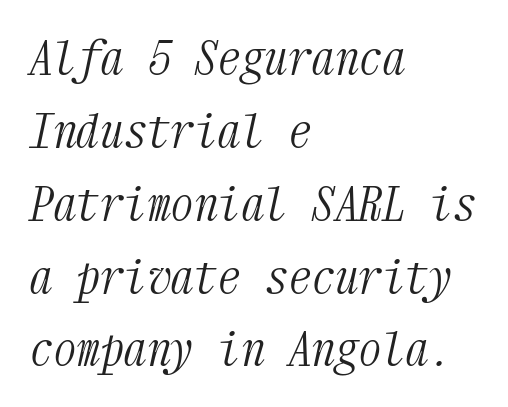
The image shows 47 px light, condensed serif type, italic (leaning right), monospaced; set left-aligned, normal line spacing (1.55x), normal letter spacing, not underlined; medium stroke contrast and a medium x-height.
